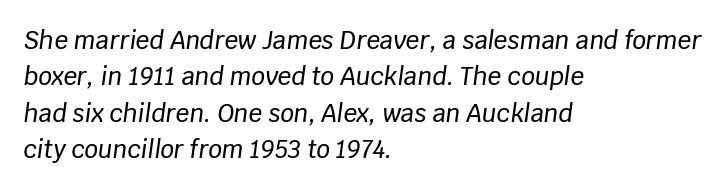
The image shows 24 px text type, italic (leaning right); set left-aligned, normal line spacing (1.52x), normal letter spacing, not underlined.
